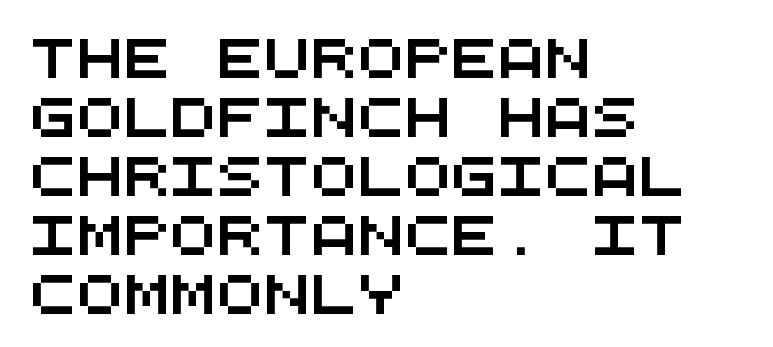
The text was rendered using a sans face with plain stroke endings. Nothing unusual about the tracking: characters are spaced as the font intends. A typesetter would call this leading conventional body-copy spacing. Looks like terminal output: every glyph gets an equal slot. Line beginnings align vertically; line endings do not. The space directly below the letters is spotless.
